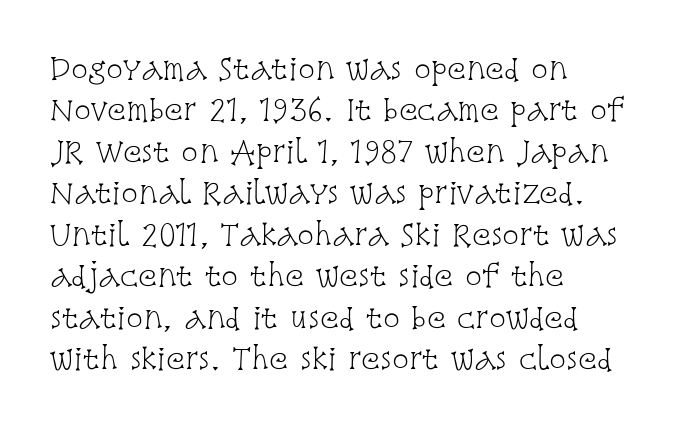
Compared with typical body copy, the letter spacing here is the same. In terms of letterform style, serifs are clearly present. The passage shown is not bold in any degree. The rendering uses natural spacing where letterforms have individual widths. The font's upright variant was chosen for this text. Unmarked baselines from the first word to the last.
